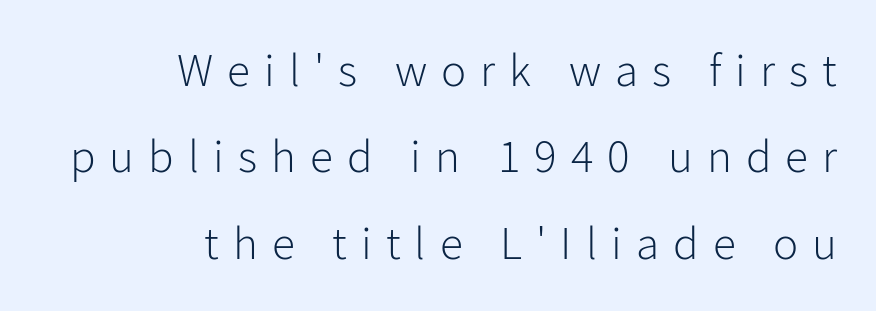
The image shows 47 px light sans-serif type, upright; set right-aligned, line spacing 1.84x, unusually wide letter spacing (+0.3 em), not underlined; low stroke contrast and a medium x-height.
